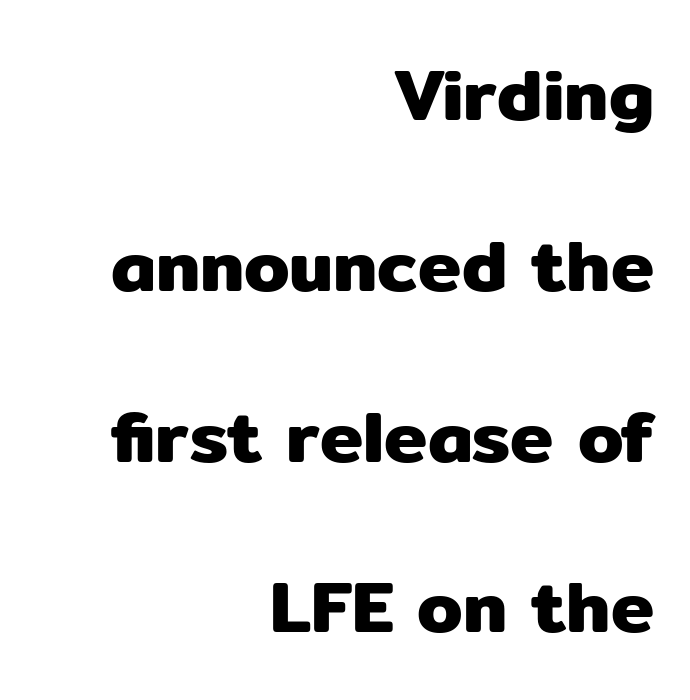
The image shows 73 px sans-serif type, upright; set right-aligned, loose line spacing (2.34x), normal letter spacing, not underlined; low stroke contrast and a medium x-height.
